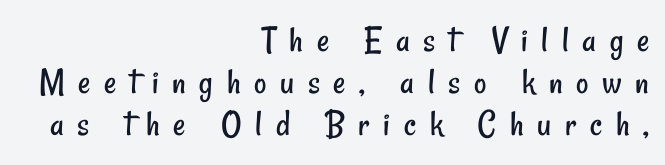
Q: Is the text bold? A: No.
Q: Is the typeface a serif or a sans-serif typeface? A: Sans-serif.
Q: Is the text underlined? A: No.
Q: How is the paragraph aligned? A: Right-aligned.
Q: Is the spacing between letters normal or unusually wide? A: Unusually wide.
Q: Is the spacing between lines tight, normal or loose? A: Tight.
Q: Width (condensed, normal, or wide)? A: Condensed.
Q: Stroke contrast? A: Low.
Q: x-height? A: Small.
Q: Monospaced? A: No.
